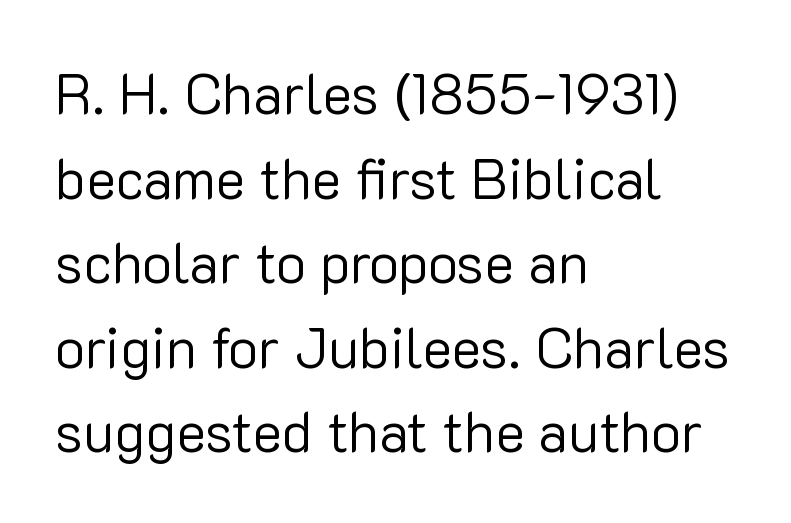
Q: Is the text bold? A: No.
Q: Is the text italic (slanted)? A: No, it is upright.
Q: Is the typeface a serif or a sans-serif typeface? A: Sans-serif.
Q: Is the text underlined? A: No.
Q: How is the paragraph aligned? A: Left-aligned.
Q: Is the spacing between letters normal or unusually wide? A: Normal.
Q: Is the spacing between lines tight, normal or loose? A: Normal.
Q: Width (condensed, normal, or wide)? A: Normal.
Q: Stroke contrast? A: Low.
Q: x-height? A: Medium.
Q: Monospaced? A: No.
